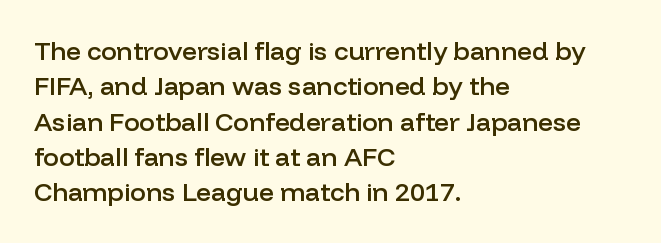
Quick note: underline off. Is the letter spacing exaggerated? No — it looks like the ordinary default. Each new line begins a customary step beneath the previous one. Its strokes are somewhat broadened, the hallmark of semibold type.
